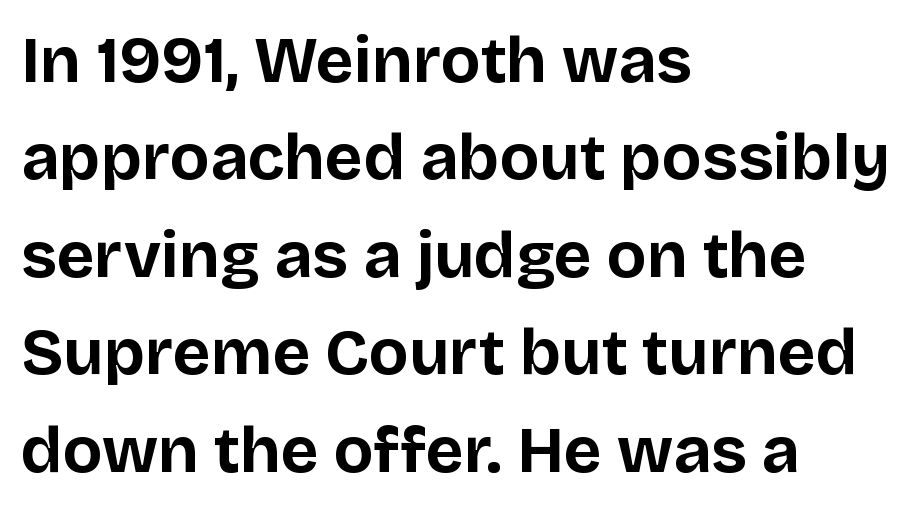
Look at the bottom of the vertical strokes: they stop flat, with no serifs. Characters remain perfectly vertical along every line. Compared with a centered layout, this one pins lines to the left instead. Compared with an ordinary text face, these strokes are far heavier — a full bold.
